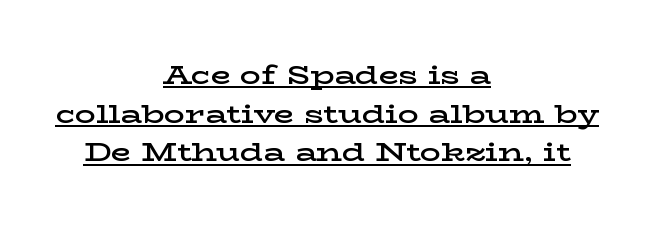
The typesetting leans somewhat heavy: a semibold. Rendered with straight, roman letterforms. Tracking value appears to be zero — textbook default spacing. The designer left line spacing at the default. Does a line run under the words? Yes, clearly.
